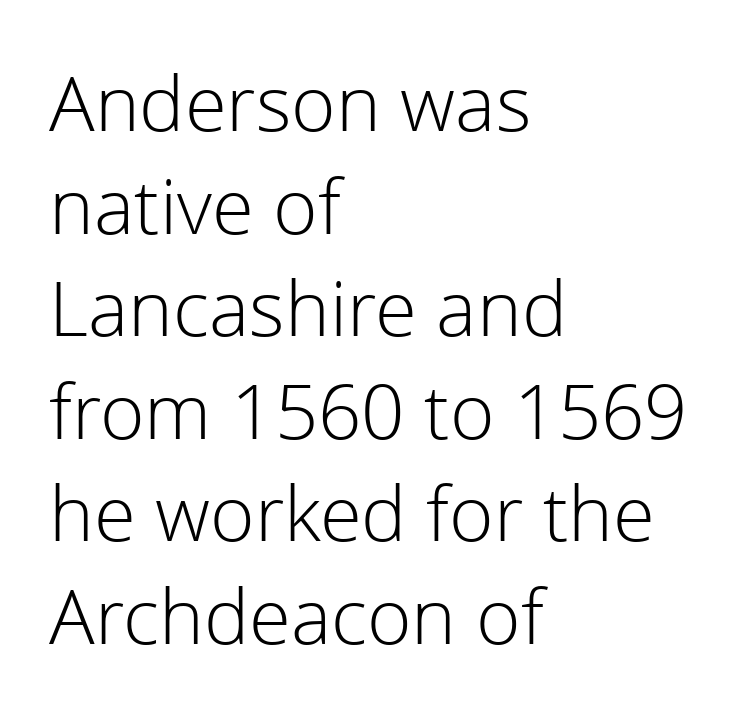
{"serif": "no", "italic": "no", "bold": "no", "weight": "light", "width": "normal", "x_height": "medium", "monospaced": "no", "underline": "no", "align": "left", "line_spacing": "normal", "line_spacing_ratio": 1.35, "letter_spacing": "normal", "letter_spacing_em": 0.0, "glyph_px": 76}
